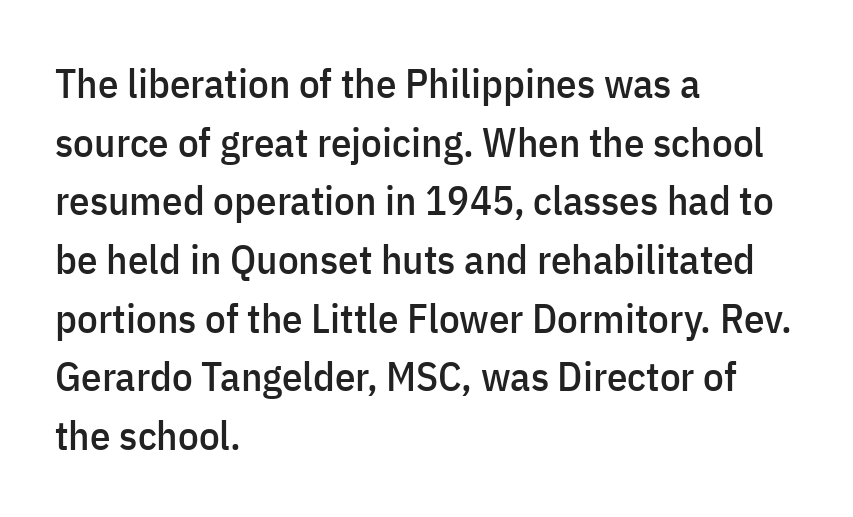
Q: Is the text italic (slanted)? A: No, it is upright.
Q: Is the typeface a serif or a sans-serif typeface? A: Sans-serif.
Q: Is the text underlined? A: No.
Q: How is the paragraph aligned? A: Left-aligned.
Q: Is the spacing between letters normal or unusually wide? A: Normal.
Q: Is the spacing between lines tight, normal or loose? A: Normal.
Q: Width (condensed, normal, or wide)? A: Condensed.
Q: Stroke contrast? A: Low.
Q: x-height? A: Medium.
Q: Monospaced? A: No.
